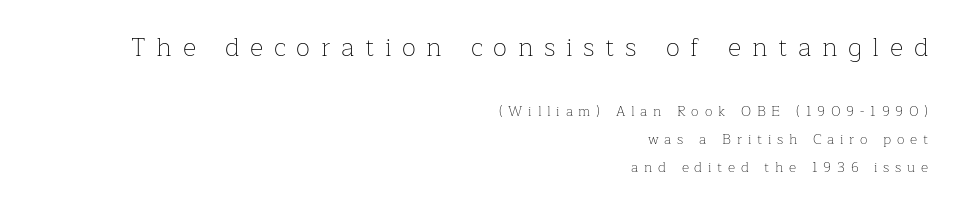
{"italic": "no", "bold": "no", "underline": "no", "align": "right", "line_spacing": "loose", "line_spacing_ratio": 2.0, "letter_spacing": "wide", "letter_spacing_em": 0.41, "larger_block": "first", "size_ratio": 1.86, "glyph_px": 26}
